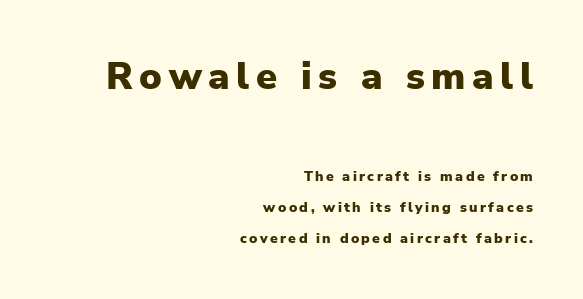
Caption: upper text group enlarged, lower text group reduced. Looks like regular typesetting: each glyph gets only the width it needs. The string is rendered with underlining switched off. A full-strength bold gives these letters their thick strokes.
